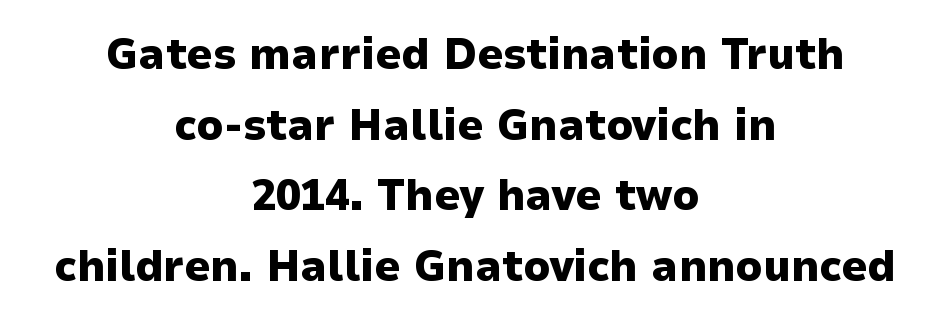
{"serif": "no", "italic": "no", "bold": "yes", "weight": "heavy", "width": "normal", "stroke_contrast": "low", "x_height": "medium", "monospaced": "no", "underline": "no", "align": "center", "line_spacing": "normal", "line_spacing_ratio": 1.57, "letter_spacing": "normal", "letter_spacing_em": 0.0, "glyph_px": 45}
